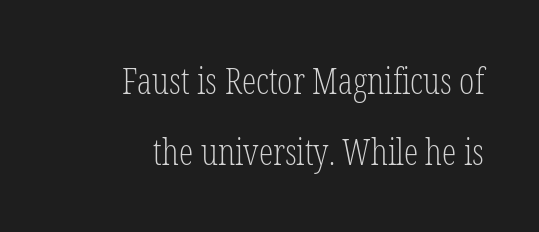
Q: Is the text bold? A: No.
Q: Is the text italic (slanted)? A: No, it is upright.
Q: Is the typeface a serif or a sans-serif typeface? A: Serif.
Q: Is the text underlined? A: No.
Q: How is the paragraph aligned? A: Right-aligned.
Q: Is the spacing between letters normal or unusually wide? A: Normal.
Q: Is the spacing between lines tight, normal or loose? A: Loose.
Q: Width (condensed, normal, or wide)? A: Condensed.
Q: Stroke contrast? A: Low.
Q: x-height? A: Medium.
Q: Monospaced? A: No.
